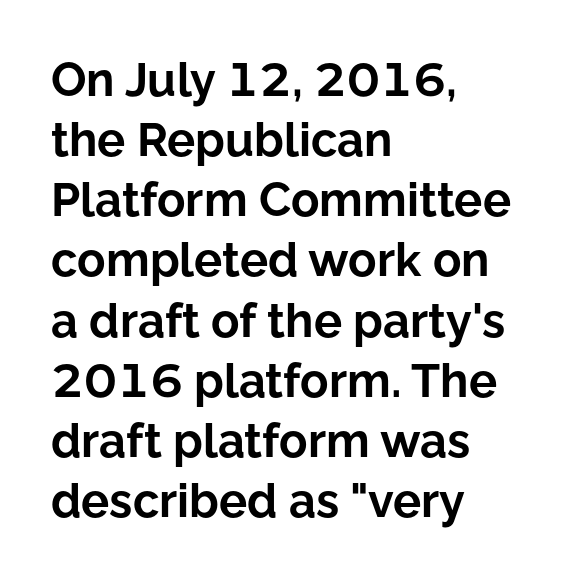
The image shows 47 px bold sans-serif type, upright; set left-aligned, normal line spacing (1.28x), normal letter spacing, not underlined; low stroke contrast and a medium x-height.
